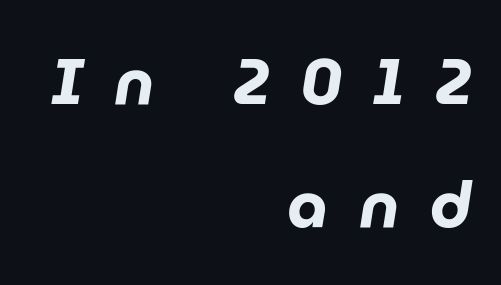
The letters advance in unequal steps, a hallmark of proportional type. Which margin do the lines hug? The right one — the left edge is uneven. Heavy-handed strokes throughout: this text is bold. Emphasis-style slanted type is in use.
